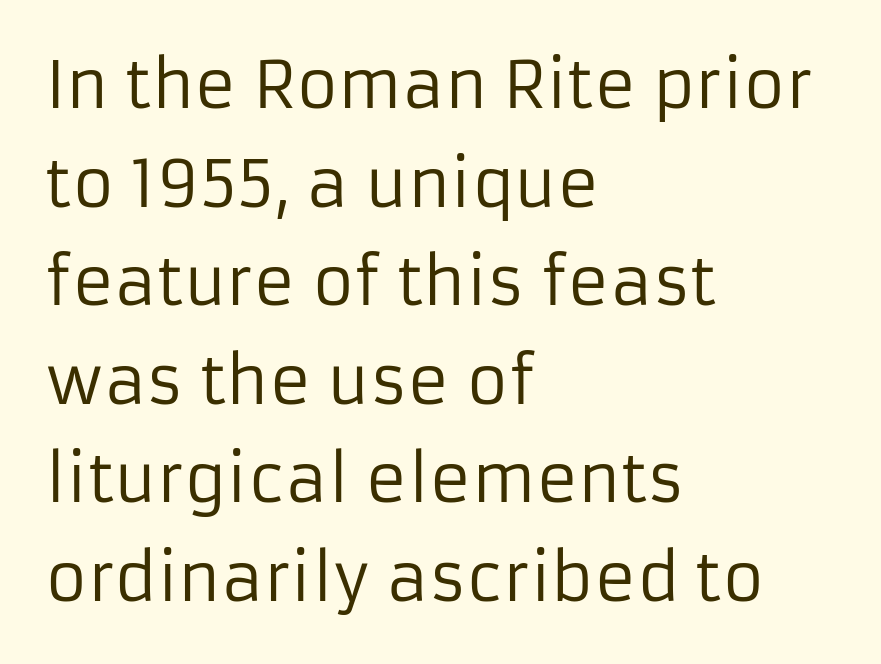
The image shows 64 px regular-weight sans-serif type, upright; set left-aligned, normal line spacing (1.54x), normal letter spacing, not underlined; low stroke contrast and a medium x-height.
